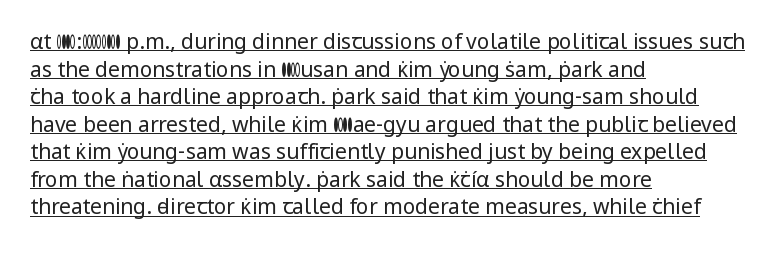
The image shows 21 px text type, upright; set left-aligned, normal line spacing (1.31x), normal letter spacing, underlined.
